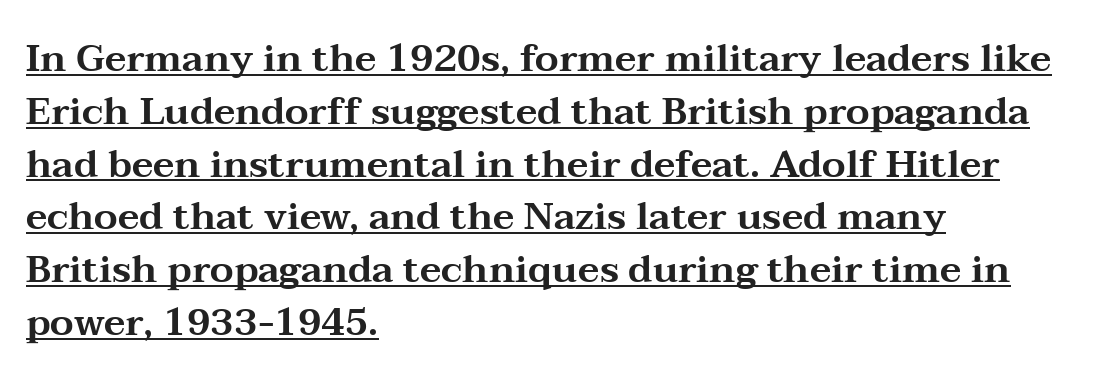
{"serif": "yes", "italic": "no", "width": "wide", "stroke_contrast": "medium", "x_height": "medium", "monospaced": "no", "underline": "yes", "align": "left", "line_spacing": "normal", "line_spacing_ratio": 1.39, "letter_spacing": "normal", "letter_spacing_em": 0.0, "glyph_px": 38}
